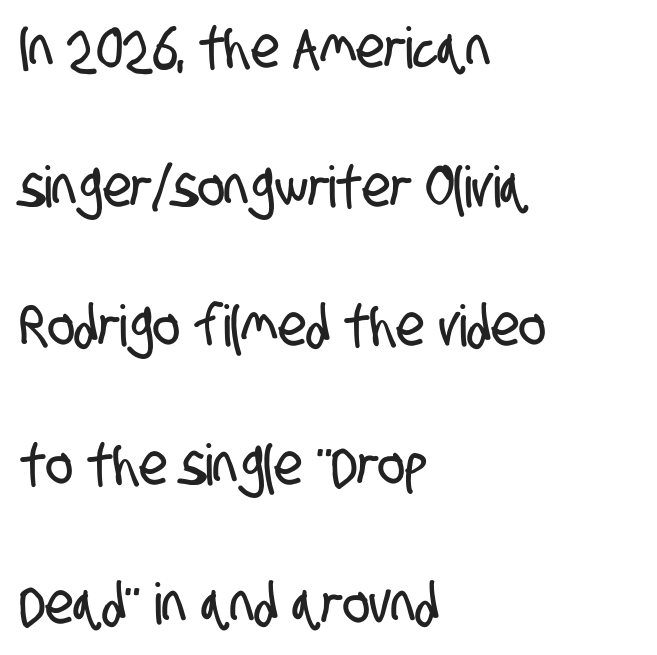
Q: Is the typeface a serif or a sans-serif typeface? A: Sans-serif.
Q: Is the text underlined? A: No.
Q: How is the paragraph aligned? A: Left-aligned.
Q: Is the spacing between letters normal or unusually wide? A: Normal.
Q: Is the spacing between lines tight, normal or loose? A: Loose.
Q: Width (condensed, normal, or wide)? A: Condensed.
Q: Stroke contrast? A: Low.
Q: x-height? A: Large.
Q: Monospaced? A: No.
